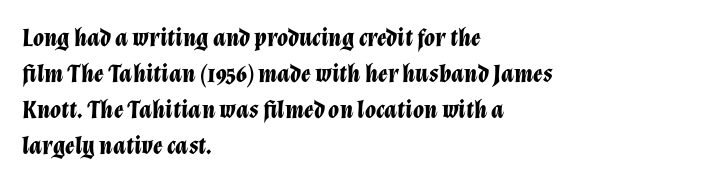
The image shows 25 px bold type, italic (leaning right); set left-aligned, normal line spacing (1.44x), normal letter spacing, not underlined.
